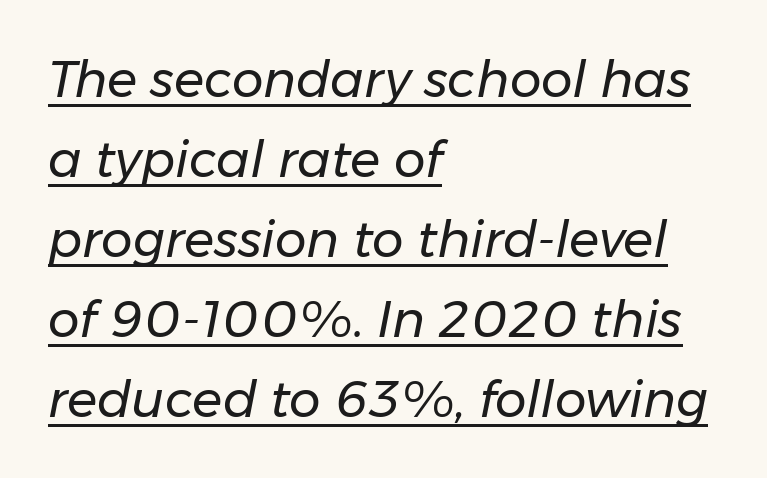
The image shows 50 px regular-weight type, italic (leaning right); set left-aligned, normal line spacing (1.6x), normal letter spacing, underlined; low stroke contrast and a medium x-height.
